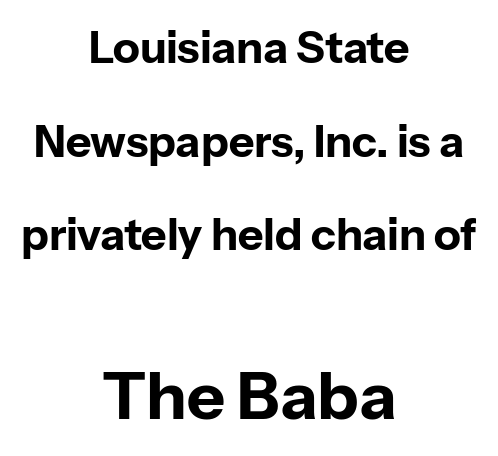
{"serif": "no", "italic": "no", "bold": "yes", "weight": "bold", "width": "normal", "stroke_contrast": "low", "x_height": "medium", "monospaced": "no", "underline": "no", "align": "center", "line_spacing": "loose", "line_spacing_ratio": 2.13, "letter_spacing": "normal", "letter_spacing_em": 0.0, "larger_block": "second", "size_ratio": 1.5, "glyph_px": 66}
